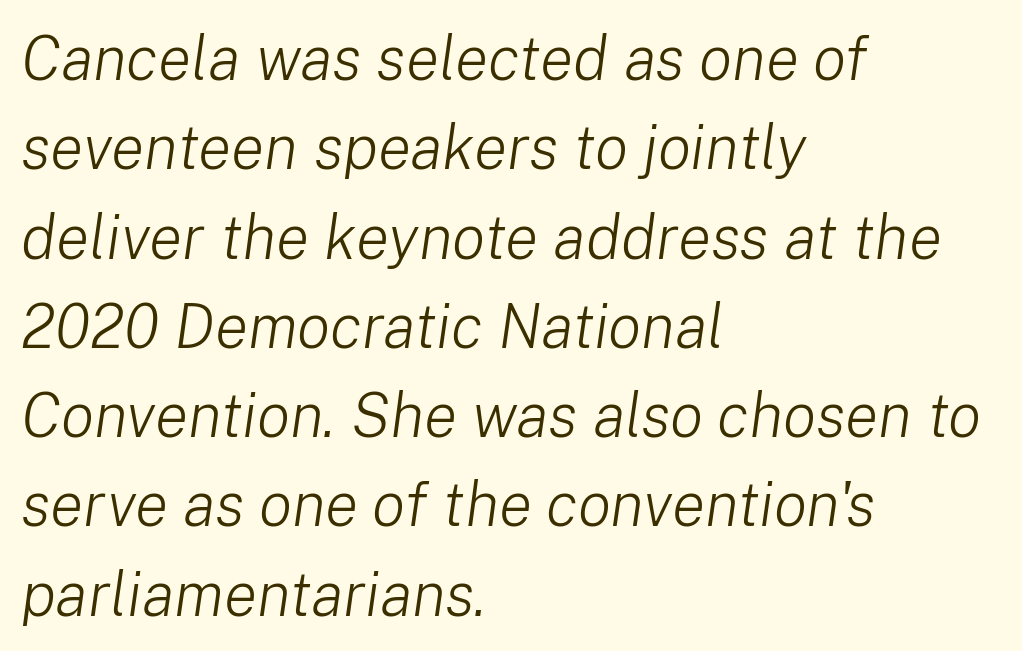
{"italic": "yes", "lean": "right", "slant_degrees": 8, "bold": "no", "weight": "light", "width": "normal", "stroke_contrast": "low", "x_height": "medium", "monospaced": "no", "underline": "no", "align": "left", "line_spacing": "normal", "line_spacing_ratio": 1.44, "letter_spacing": "normal", "letter_spacing_em": 0.0, "glyph_px": 62}
